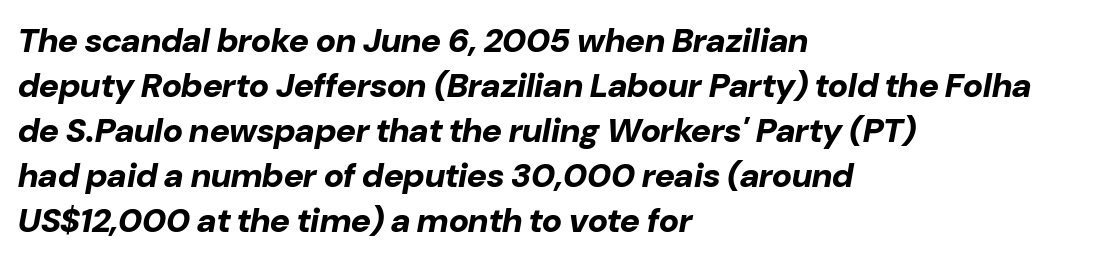
Summary of weight: heavy, a full bold. Descender tails drop into unmarked territory. Character widths vary here, with narrow letters taking less room than wide ones. The designer left line spacing at the default. The lettering tilts uniformly, giving the passage an italic look. Nothing unusual about the tracking: characters are spaced as the font intends.
